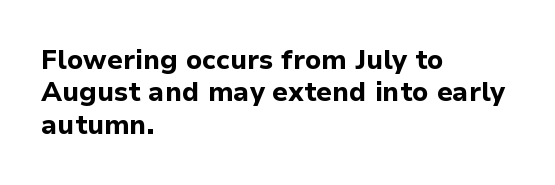
Q: Is the text bold? A: Yes.
Q: Is the text italic (slanted)? A: No, it is upright.
Q: Is the text underlined? A: No.
Q: How is the paragraph aligned? A: Left-aligned.
Q: Is the spacing between letters normal or unusually wide? A: Normal.
